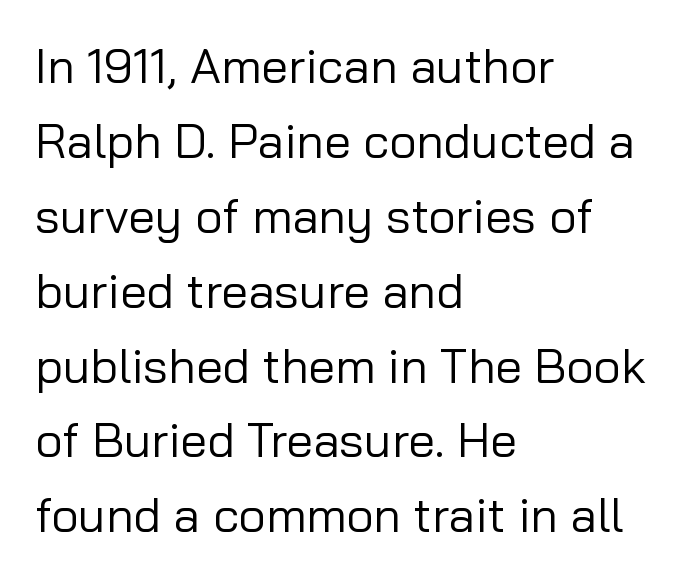
The image shows 48 px regular-weight sans-serif type, upright; set left-aligned, normal line spacing (1.56x), normal letter spacing, not underlined; low stroke contrast and a medium x-height.
